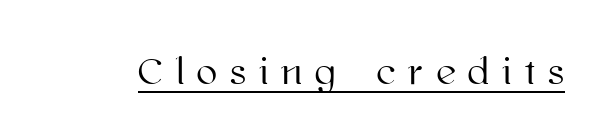
The image shows 38 px text type, upright; set unusually wide letter spacing (+0.35 em), underlined; high stroke contrast and a medium x-height.
